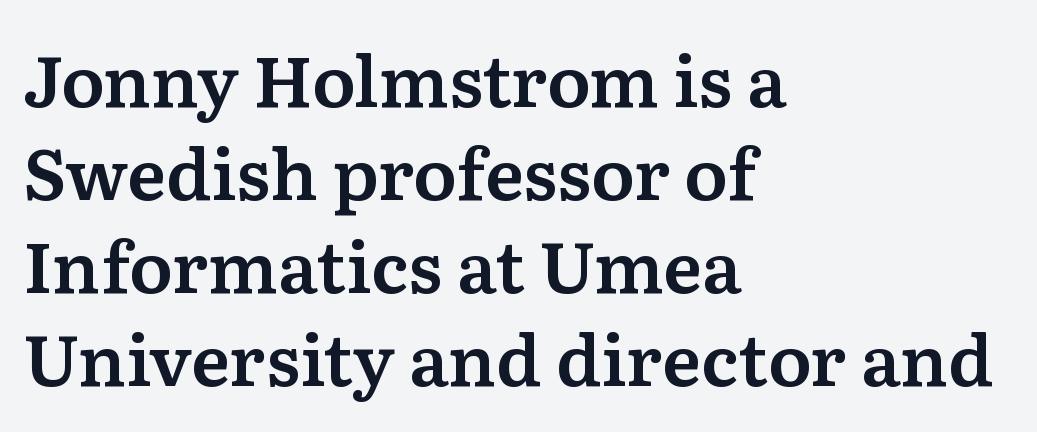
Tracking value appears to be zero — textbook default spacing. You could not count columns in this text — the font is proportionally spaced. The ragged edge is on the right, which tells us the setting is flush left. Characters remain perfectly vertical along every line. In terms of leading, this rendering sits right in the middle.
